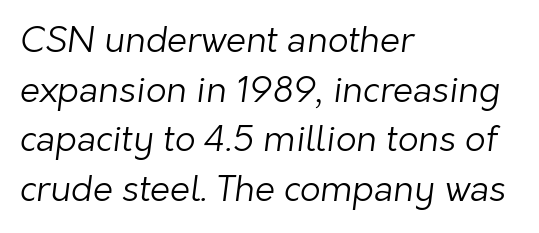
Decoration check: the copy has no underline. Is this a fixed-width face? No — the glyphs have proportional, varying widths. Short note: letters normally spaced. Line starts are locked; line ends wander. Students, observe: this is what conventionally led text looks like.
